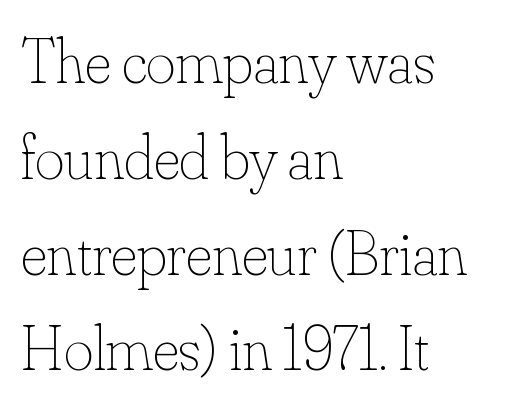
Q: Is the text bold? A: No.
Q: Is the text italic (slanted)? A: No, it is upright.
Q: Is the text underlined? A: No.
Q: How is the paragraph aligned? A: Left-aligned.
Q: Is the spacing between letters normal or unusually wide? A: Normal.
Q: Is the spacing between lines tight, normal or loose? A: Normal.
Q: Width (condensed, normal, or wide)? A: Normal.
Q: Stroke contrast? A: Low.
Q: x-height? A: Small.
Q: Monospaced? A: No.
